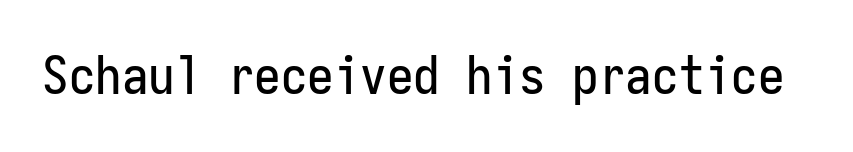
The tracking reads as untouched default to a designer's eye. The baseline area is clear. Typographically, this falls in the sans-serif category. Think of a typewriter: that constant character pitch is what you see here. Italic? Not at all — the glyphs are vertical.
